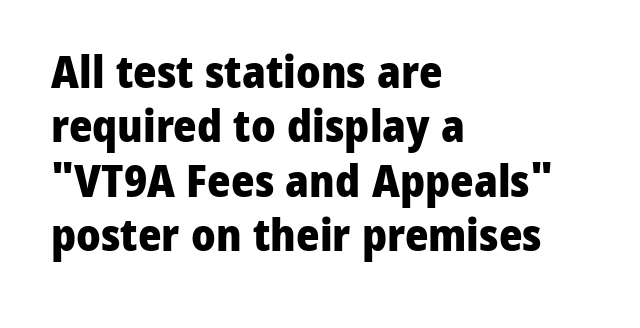
Q: Is the text bold? A: Yes.
Q: Is the text italic (slanted)? A: No, it is upright.
Q: Is the typeface a serif or a sans-serif typeface? A: Sans-serif.
Q: Is the text underlined? A: No.
Q: How is the paragraph aligned? A: Left-aligned.
Q: Is the spacing between letters normal or unusually wide? A: Normal.
Q: Width (condensed, normal, or wide)? A: Normal.
Q: Stroke contrast? A: Low.
Q: x-height? A: Medium.
Q: Monospaced? A: No.
